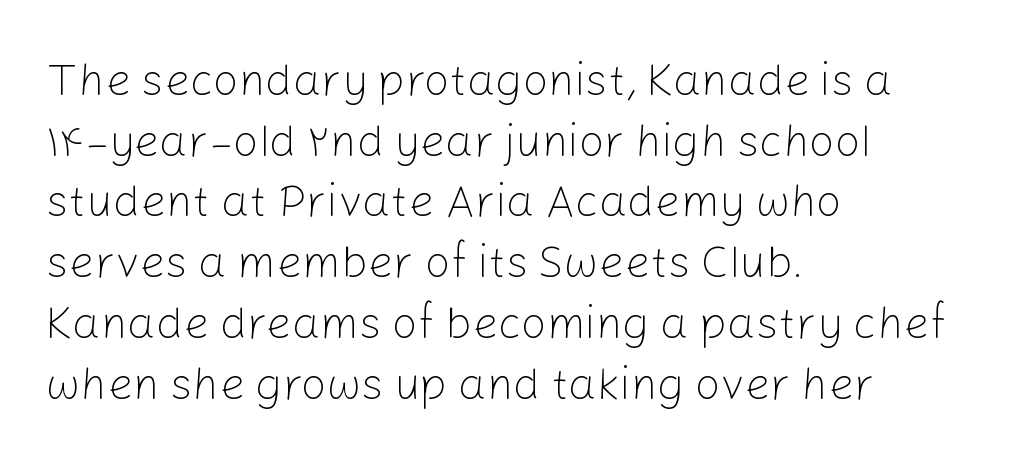
The letterforms sit at book weight or below. A sans-serif font was chosen for this passage. Is this a fixed-width face? No — the glyphs have proportional, varying widths. Underline: absent.
